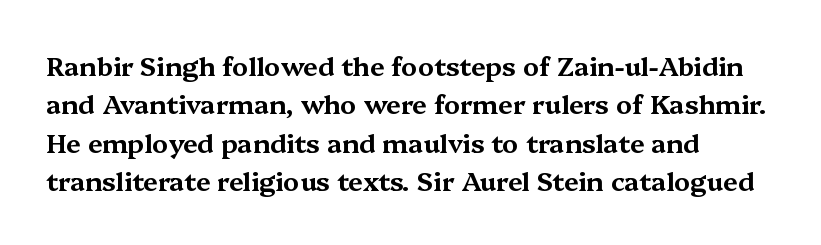
{"italic": "no", "underline": "no", "align": "left", "line_spacing": "normal", "line_spacing_ratio": 1.48, "letter_spacing": "normal", "letter_spacing_em": 0.0, "glyph_px": 26}
